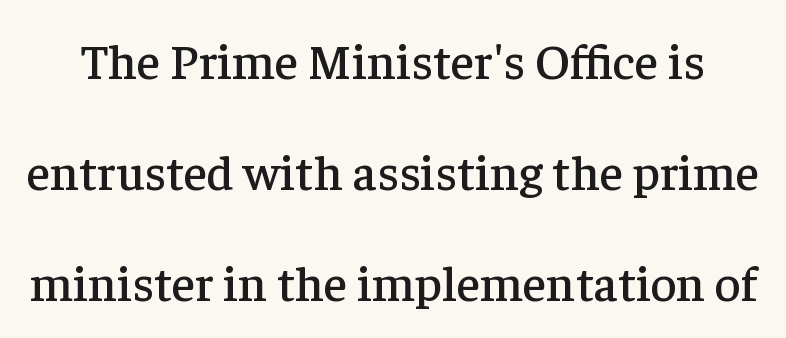
Q: Is the text italic (slanted)? A: No, it is upright.
Q: Is the typeface a serif or a sans-serif typeface? A: Serif.
Q: Is the text underlined? A: No.
Q: Is the spacing between letters normal or unusually wide? A: Normal.
Q: Is the spacing between lines tight, normal or loose? A: Loose.
Q: Width (condensed, normal, or wide)? A: Normal.
Q: Stroke contrast? A: Low.
Q: x-height? A: Medium.
Q: Monospaced? A: No.
